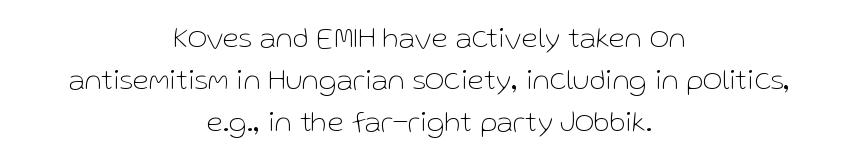
{"serif": "no", "italic": "no", "bold": "no", "weight": "thin", "width": "normal", "stroke_contrast": "low", "x_height": "medium", "monospaced": "no", "underline": "no", "align": "center", "line_spacing": "normal", "line_spacing_ratio": 1.4, "letter_spacing": "normal", "letter_spacing_em": 0.0, "glyph_px": 30}
